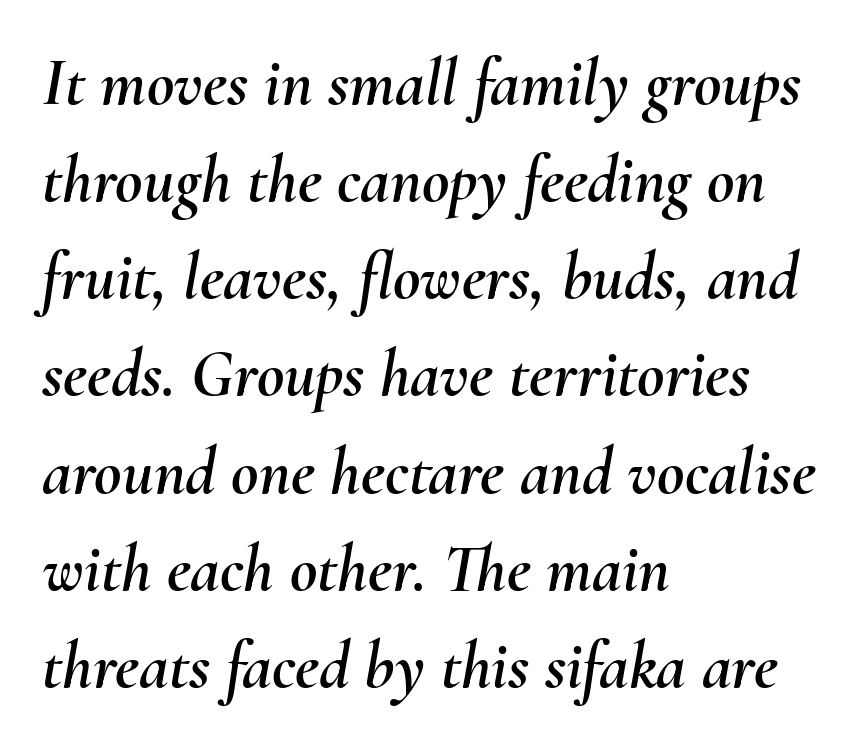
Q: Is the text italic (slanted)? A: Yes, it leans right by about 10 degrees.
Q: Is the text underlined? A: No.
Q: How is the paragraph aligned? A: Left-aligned.
Q: Is the spacing between letters normal or unusually wide? A: Normal.
Q: Is the spacing between lines tight, normal or loose? A: Normal.
Q: Width (condensed, normal, or wide)? A: Normal.
Q: Stroke contrast? A: Medium.
Q: x-height? A: Small.
Q: Monospaced? A: No.
